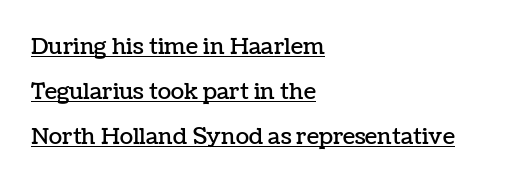
Summary of vertical rhythm: relaxed, with wide interline spacing. Every stem runs plumb, perpendicular to the baseline. The type is set solid horizontally, with unmodified tracking. This rendering uses left alignment, leaving the right contour irregular. You can see a thin bar hugging the bottom of the glyphs.
